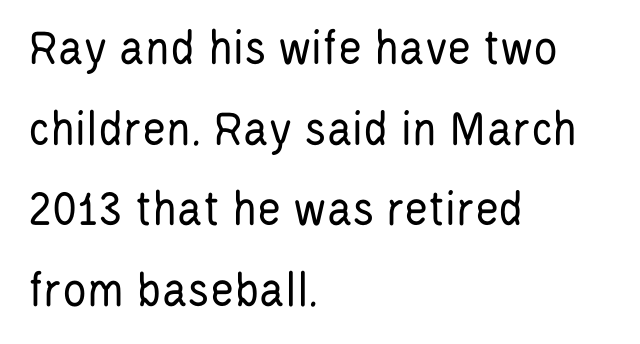
The image shows 51 px regular-weight, condensed sans-serif type, upright; set left-aligned, normal line spacing (1.58x), normal letter spacing, not underlined; low stroke contrast and a large x-height.
